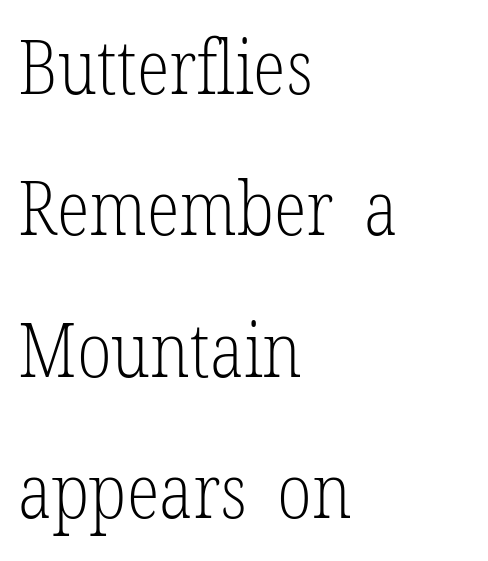
The image shows 76 px light, condensed serif type, upright; set left-aligned, line spacing 1.86x, normal letter spacing, not underlined; low stroke contrast and a medium x-height.
